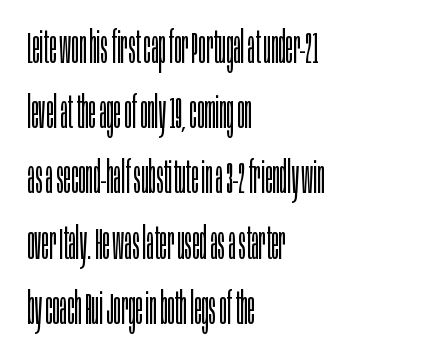
Notice how the passage keeps a crisp vertical edge on the left only. Caption: face not bold, strokes unweighted. Does the leading feel generous? No, just average. Nothing sits at the stroke ends, so this counts as sans-serif. This sample uses plain, unmodified letter spacing. Spacing verdict: proportional, widths tailored to each character.
